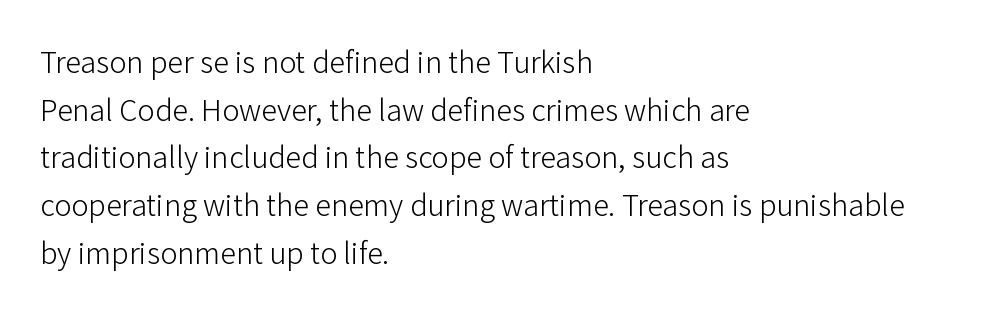
Q: Is the text bold? A: No.
Q: Is the text italic (slanted)? A: No, it is upright.
Q: Is the typeface a serif or a sans-serif typeface? A: Sans-serif.
Q: Is the text underlined? A: No.
Q: How is the paragraph aligned? A: Left-aligned.
Q: Is the spacing between letters normal or unusually wide? A: Normal.
Q: Is the spacing between lines tight, normal or loose? A: Normal.
Q: Width (condensed, normal, or wide)? A: Normal.
Q: Stroke contrast? A: Low.
Q: x-height? A: Medium.
Q: Monospaced? A: No.
